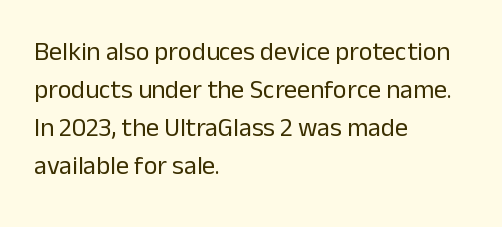
{"italic": "no", "bold": "no", "underline": "no", "align": "left", "line_spacing": "normal", "line_spacing_ratio": 1.46, "letter_spacing": "normal", "letter_spacing_em": 0.0, "glyph_px": 26}
